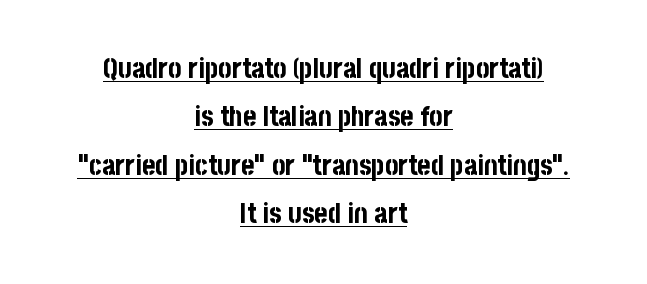
Q: Is the text bold? A: Yes.
Q: Is the text italic (slanted)? A: No, it is upright.
Q: Is the typeface a serif or a sans-serif typeface? A: Sans-serif.
Q: Is the text underlined? A: Yes.
Q: How is the paragraph aligned? A: Centered.
Q: Is the spacing between letters normal or unusually wide? A: Normal.
Q: Width (condensed, normal, or wide)? A: Condensed.
Q: Stroke contrast? A: Low.
Q: x-height? A: Large.
Q: Monospaced? A: No.
